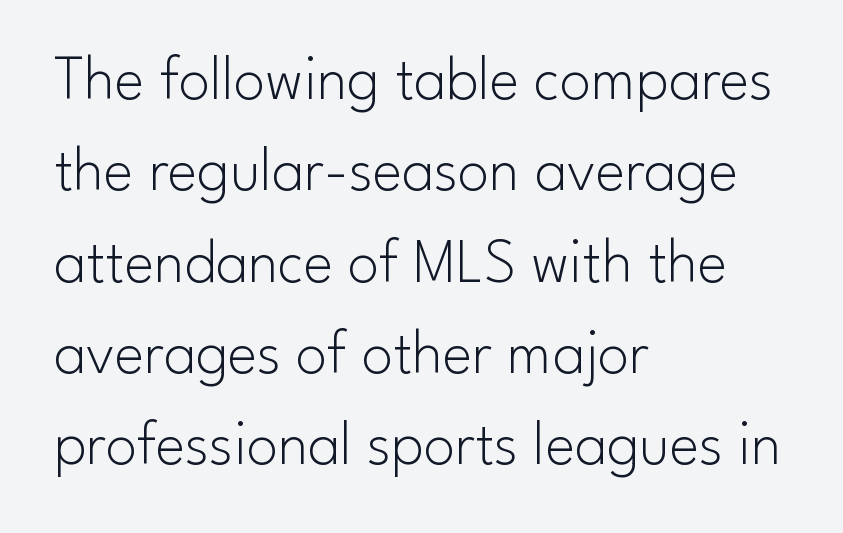
A clean baseline with only descenders dipping below it. The typesetting does not lean heavy: it is not bold. Posture: straight, roman, zero tilt. Reading down the column, the eye jumps a familiar distance to each next line. The text was rendered using a sans face with plain stroke endings. Does extra space separate the letters? No, they use regular spacing.
